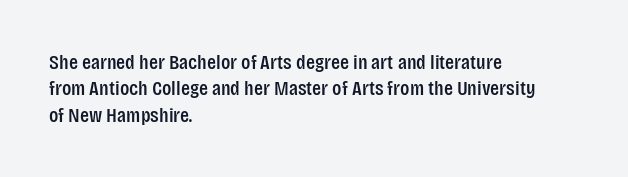
The image shows 21 px text type, upright; set left-aligned, normal line spacing (1.26x), normal letter spacing, not underlined.
